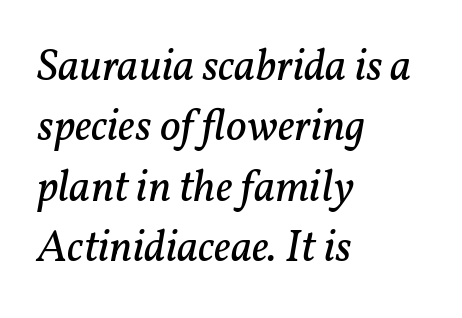
The face used here is seriffed, in the tradition of book romans. Compared with typical body copy, the letter spacing here is the same. The cut favours lightness, reaching ordinary text weight at its darkest. Varying glyph widths throughout — classic text-font behaviour. Is the block centered? No — it sits flush against the left margin. Summary of vertical rhythm: regular, with standard interline spacing.
